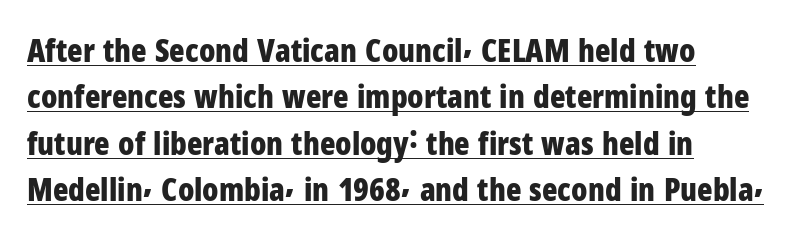
{"serif": "no", "italic": "no", "bold": "yes", "weight": "bold", "width": "condensed", "stroke_contrast": "low", "x_height": "medium", "monospaced": "no", "underline": "yes", "align": "left", "line_spacing": "normal", "line_spacing_ratio": 1.45, "letter_spacing": "normal", "letter_spacing_em": 0.0, "glyph_px": 32}
